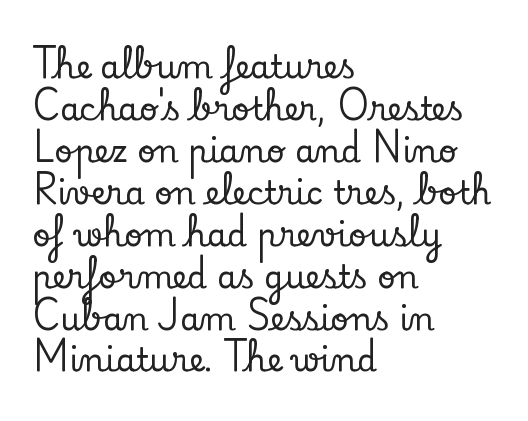
{"italic": "no", "width": "normal", "stroke_contrast": "low", "x_height": "small", "monospaced": "no", "underline": "no", "align": "left", "line_spacing": "normal", "line_spacing_ratio": 1.31, "letter_spacing": "normal", "letter_spacing_em": 0.0, "glyph_px": 32}
